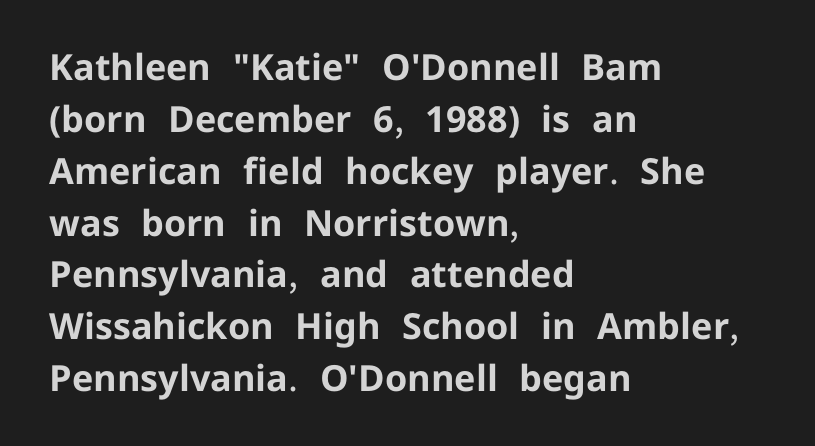
The image shows 36 px bold sans-serif type, upright; set left-aligned, normal line spacing (1.44x), normal letter spacing, not underlined; low stroke contrast and a medium x-height.
